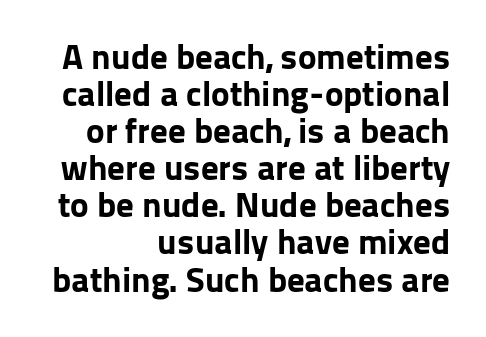
Whoever set this chose condensed vertical rhythm over breathing room. Descenders are the only things crossing below the line. The typesetter chose a ragged-left arrangement here. The letters stand upright; this is a roman face. The rendering keeps characters at their native spacing.
